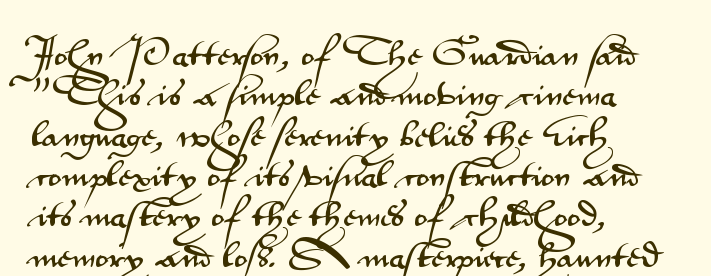
{"serif": "no", "width": "wide", "stroke_contrast": "medium", "x_height": "small", "monospaced": "no", "underline": "no", "align": "left", "line_spacing": "normal", "line_spacing_ratio": 1.44, "letter_spacing": "normal", "letter_spacing_em": 0.0, "glyph_px": 28}
